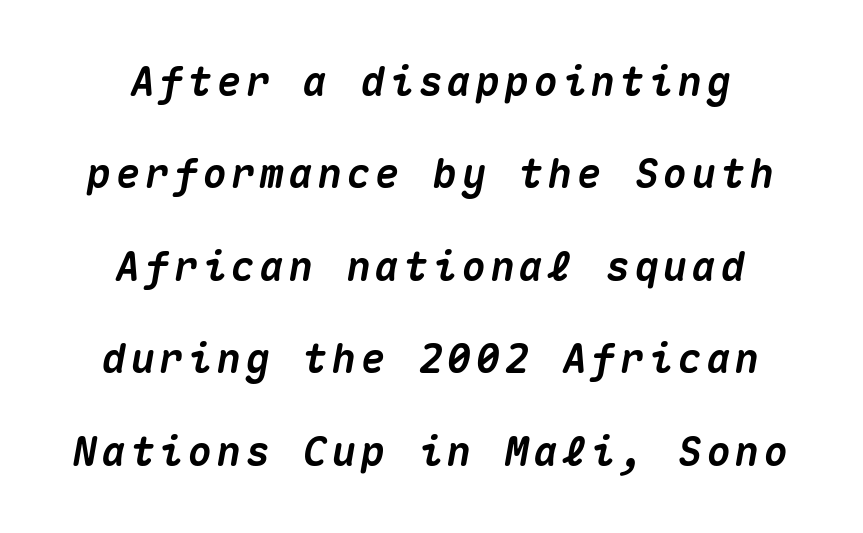
Q: Is the text bold? A: Yes.
Q: Is the text italic (slanted)? A: Yes, it leans right by about 10 degrees.
Q: Is the text underlined? A: No.
Q: How is the paragraph aligned? A: Centered.
Q: Is the spacing between lines tight, normal or loose? A: Loose.
Q: Width (condensed, normal, or wide)? A: Normal.
Q: Stroke contrast? A: Medium.
Q: x-height? A: Medium.
Q: Monospaced? A: Yes.
